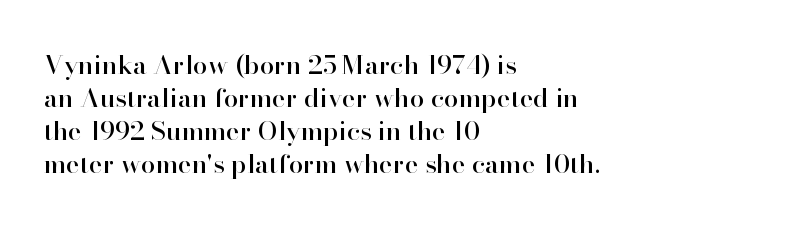
{"italic": "no", "underline": "no", "align": "left", "line_spacing": "normal", "line_spacing_ratio": 1.27, "letter_spacing": "normal", "letter_spacing_em": 0.0, "glyph_px": 26}
